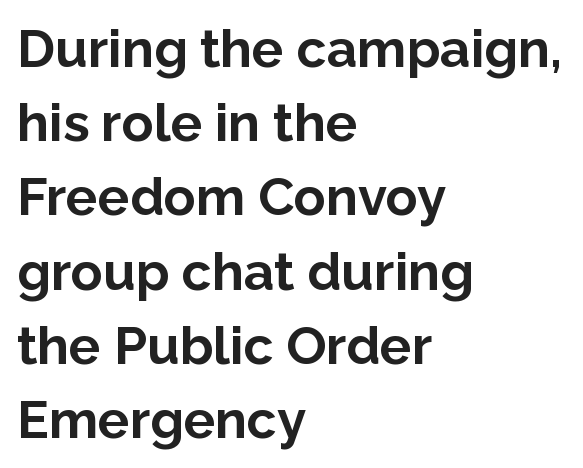
The face used here is rendered with its standard letterfit. Underline: absent. In terms of leading, this rendering sits right in the middle. The rag falls on the right side of this text block.
